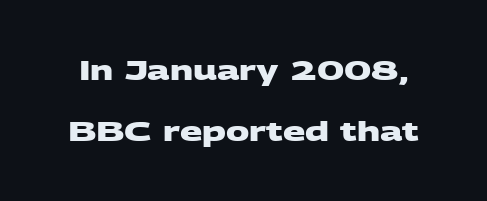
Q: Is the text bold? A: Yes.
Q: Is the text underlined? A: No.
Q: Is the spacing between letters normal or unusually wide? A: Normal.
Q: Is the spacing between lines tight, normal or loose? A: Loose.
